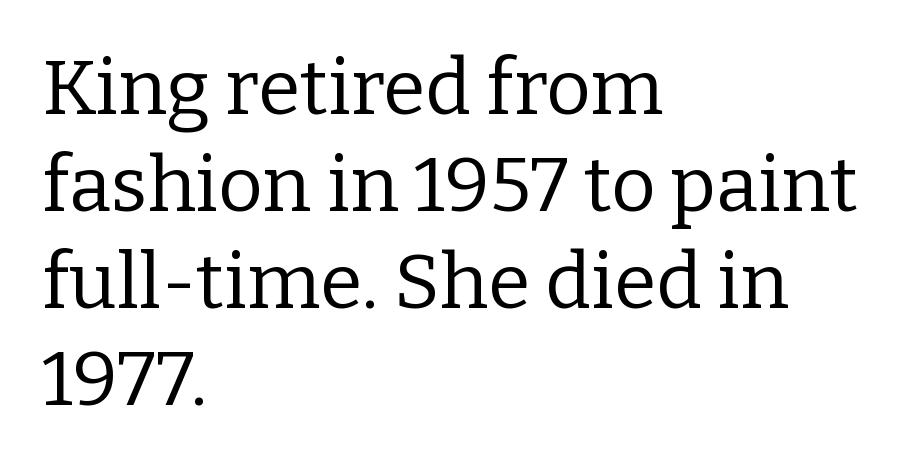
{"serif": "yes", "italic": "no", "bold": "no", "weight": "regular", "width": "normal", "stroke_contrast": "low", "x_height": "medium", "monospaced": "no", "underline": "no", "align": "left", "line_spacing": "normal", "line_spacing_ratio": 1.26, "letter_spacing": "normal", "letter_spacing_em": 0.0, "glyph_px": 77}
